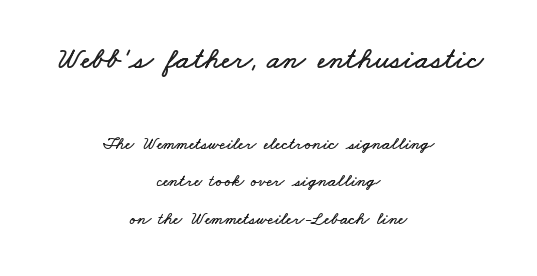
The block sitting higher on the canvas is the one with enlarged characters. Does the copy run flush right? No — it is centered line by line. Loosely led — the rows are spread out. Do the characters align in a grid? No, the font is proportional. Underline: absent. There is no visible air inserted between adjacent glyphs.
